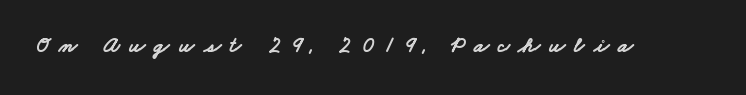
Q: Is the text bold? A: Yes.
Q: Is the text underlined? A: No.
Q: Is the spacing between letters normal or unusually wide? A: Unusually wide.
